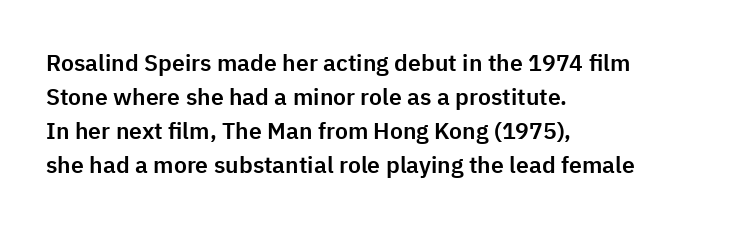
Q: Is the text italic (slanted)? A: No, it is upright.
Q: Is the text underlined? A: No.
Q: How is the paragraph aligned? A: Left-aligned.
Q: Is the spacing between letters normal or unusually wide? A: Normal.
Q: Is the spacing between lines tight, normal or loose? A: Normal.
